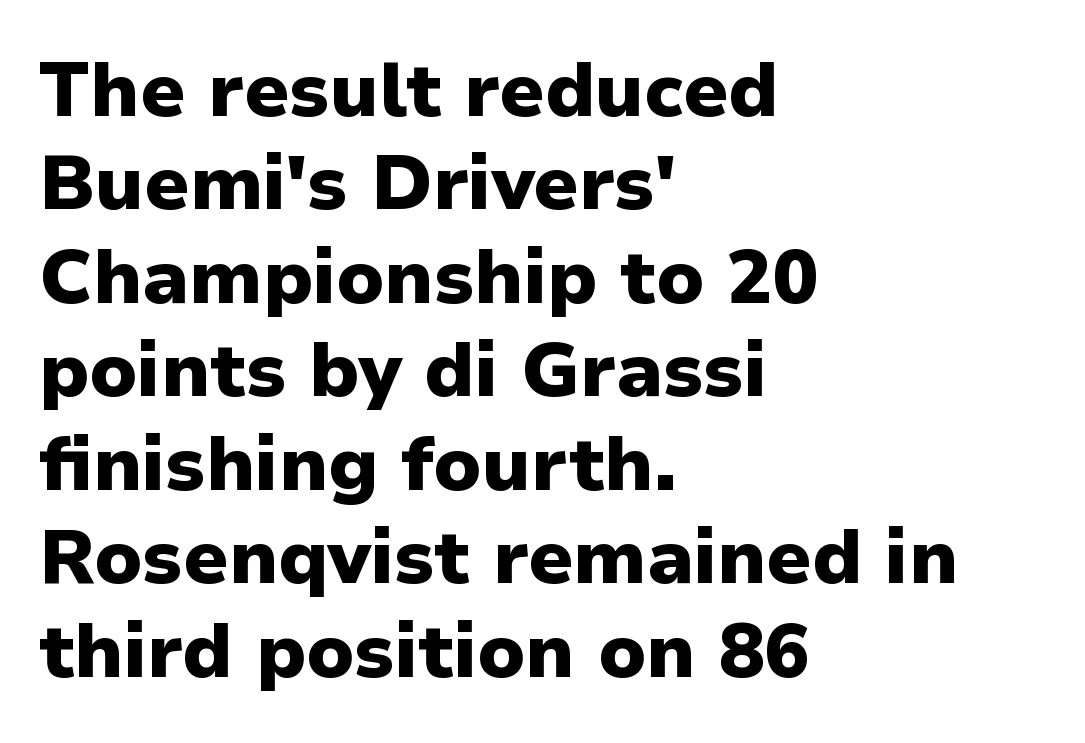
{"serif": "no", "italic": "no", "bold": "yes", "weight": "heavy", "width": "normal", "stroke_contrast": "low", "x_height": "medium", "monospaced": "no", "underline": "no", "align": "left", "line_spacing_ratio": 1.23, "letter_spacing": "normal", "letter_spacing_em": 0.0, "glyph_px": 76}
